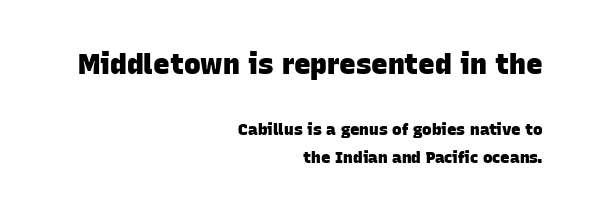
{"serif": "no", "bold": "yes", "weight": "heavy", "width": "normal", "stroke_contrast": "low", "x_height": "large", "monospaced": "no", "underline": "no", "align": "right", "line_spacing_ratio": 1.77, "letter_spacing": "normal", "letter_spacing_em": 0.0, "larger_block": "first", "size_ratio": 1.75, "glyph_px": 28}
